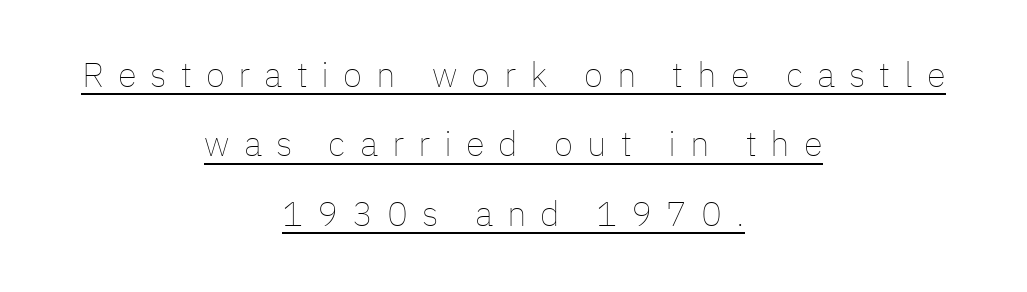
Q: Is the text bold? A: No.
Q: Is the text italic (slanted)? A: No, it is upright.
Q: Is the text underlined? A: Yes.
Q: How is the paragraph aligned? A: Centered.
Q: Is the spacing between letters normal or unusually wide? A: Unusually wide.
Q: Is the spacing between lines tight, normal or loose? A: Loose.
Q: Width (condensed, normal, or wide)? A: Normal.
Q: Stroke contrast? A: Low.
Q: x-height? A: Medium.
Q: Monospaced? A: No.
